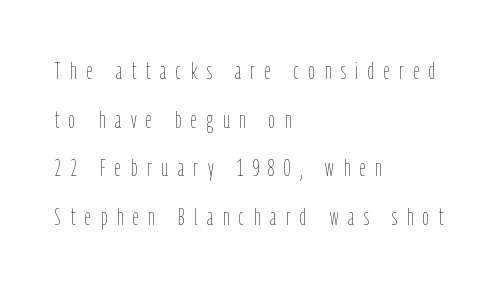
Descenders are the only things crossing below the line. Designer's note — italics off, roman on. This rendering uses left alignment, leaving the right contour irregular. The horizontal fit of the characters is loose and conspicuously gappy. Notice the wide empty band between every row — that's loose leading.
